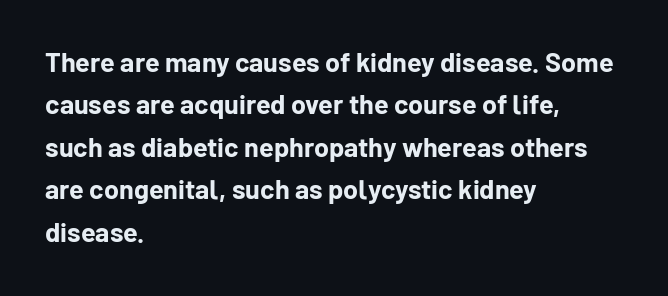
The image shows 27 px bold type, upright; set left-aligned, normal line spacing (1.57x), normal letter spacing, not underlined.
